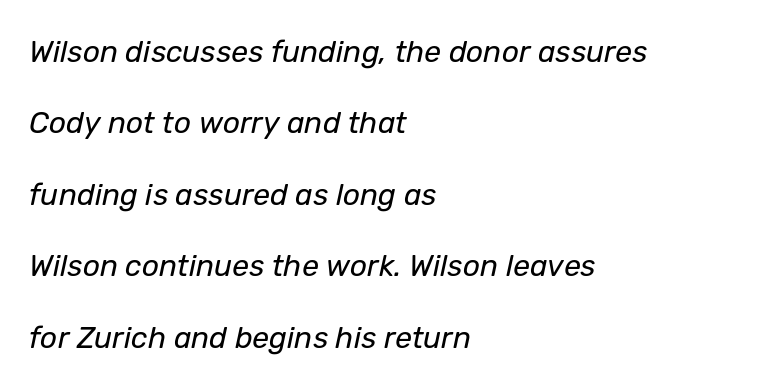
The rendering uses natural spacing where letterforms have individual widths. Reading down the column, the eye jumps a long way to each next line. Weight: not bold — regular or lighter. Spacing between characters is what you'd get straight out of the box. Line starts are locked; line ends wander.
